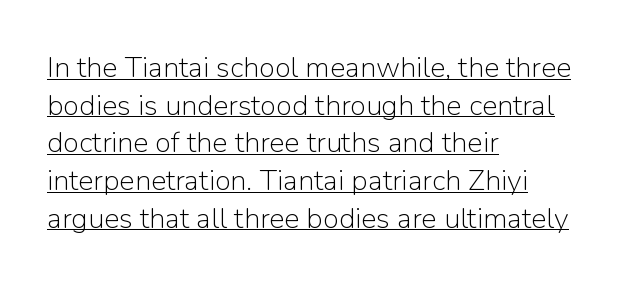
{"serif": "no", "italic": "no", "bold": "no", "weight": "light", "width": "normal", "stroke_contrast": "low", "x_height": "medium", "monospaced": "no", "underline": "yes", "align": "left", "line_spacing": "normal", "line_spacing_ratio": 1.3, "letter_spacing": "normal", "letter_spacing_em": 0.0, "glyph_px": 29}
